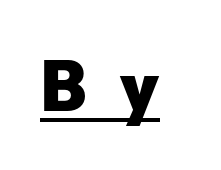
Q: Is the text bold? A: Yes.
Q: Is the text italic (slanted)? A: No, it is upright.
Q: Is the typeface a serif or a sans-serif typeface? A: Sans-serif.
Q: Is the text underlined? A: Yes.
Q: Is the spacing between letters normal or unusually wide? A: Unusually wide.
Q: Width (condensed, normal, or wide)? A: Normal.
Q: Stroke contrast? A: Low.
Q: x-height? A: Medium.
Q: Monospaced? A: No.
